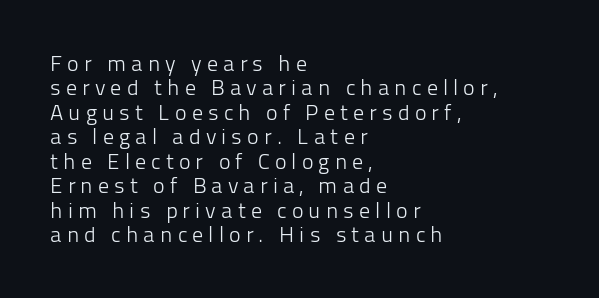
The image shows 22 px text type, upright; set left-aligned, tight line spacing (1.11x), unusually wide letter spacing (+0.23 em), not underlined.
